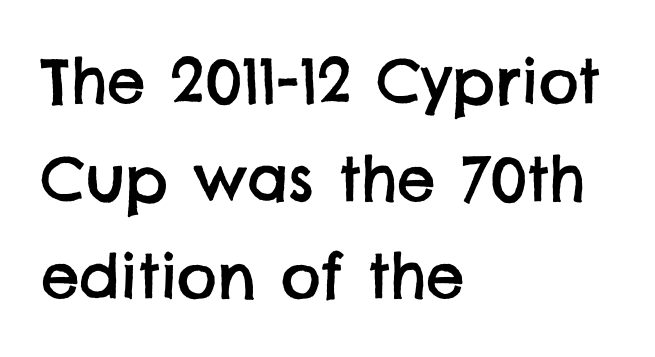
The image shows 61 px sans-serif type; set left-aligned, normal line spacing (1.6x), normal letter spacing, not underlined; low stroke contrast and a large x-height.
